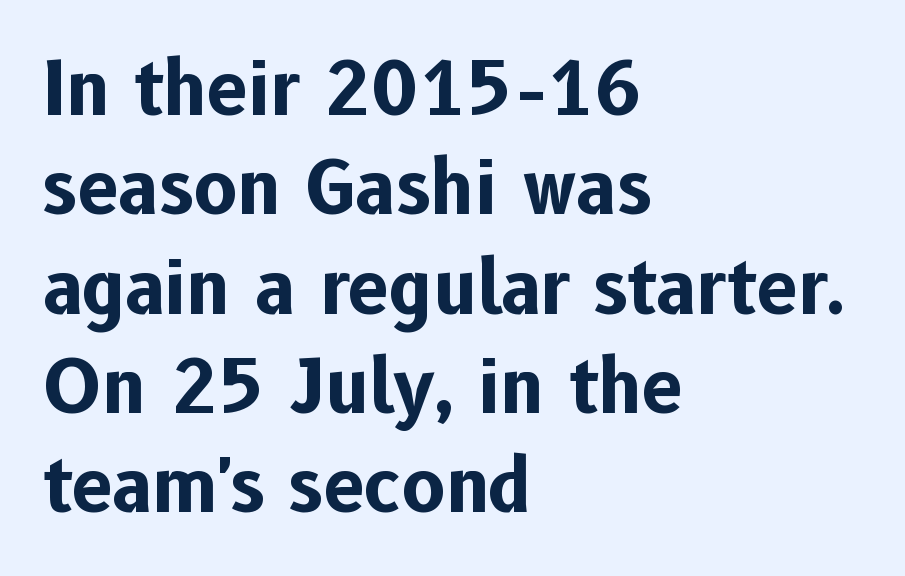
Q: Is the text bold? A: Yes.
Q: Is the text italic (slanted)? A: No, it is upright.
Q: Is the typeface a serif or a sans-serif typeface? A: Sans-serif.
Q: Is the text underlined? A: No.
Q: How is the paragraph aligned? A: Left-aligned.
Q: Is the spacing between letters normal or unusually wide? A: Normal.
Q: Is the spacing between lines tight, normal or loose? A: Normal.
Q: Width (condensed, normal, or wide)? A: Normal.
Q: Stroke contrast? A: Low.
Q: x-height? A: Medium.
Q: Monospaced? A: No.
